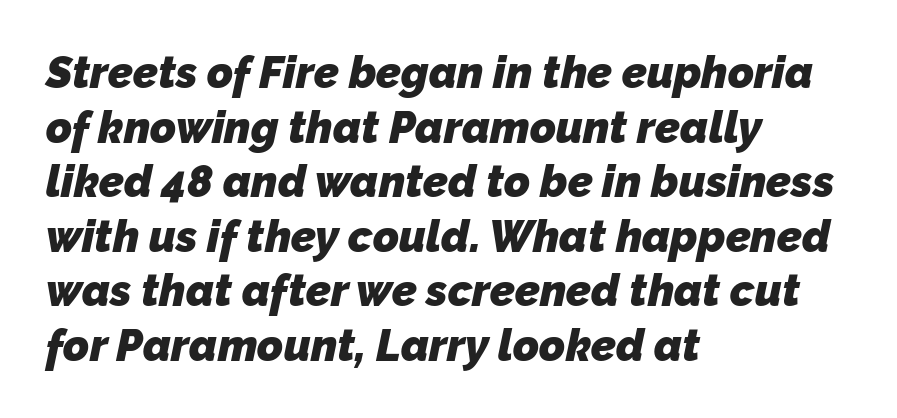
{"serif": "no", "bold": "yes", "weight": "heavy", "width": "normal", "stroke_contrast": "low", "x_height": "medium", "monospaced": "no", "underline": "no", "align": "left", "line_spacing_ratio": 1.24, "letter_spacing": "normal", "letter_spacing_em": 0.0, "glyph_px": 44}
